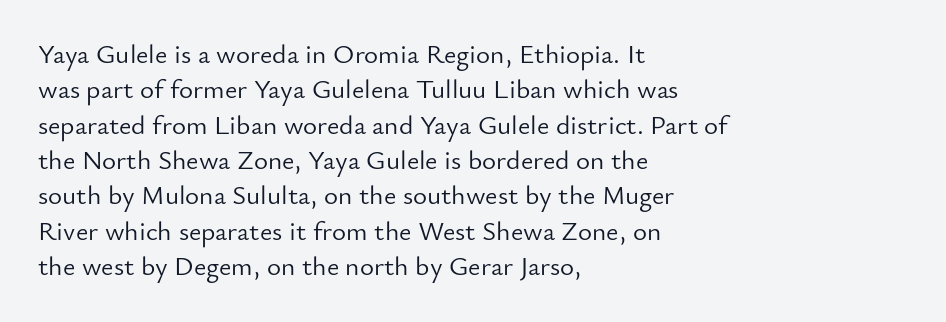
The image shows 27 px text type, upright; set left-aligned, normal line spacing (1.31x), normal letter spacing, not underlined.
